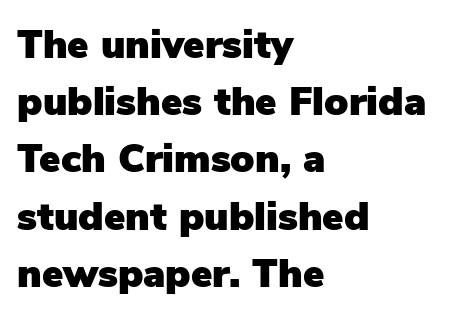
Q: Is the text italic (slanted)? A: No, it is upright.
Q: Is the typeface a serif or a sans-serif typeface? A: Sans-serif.
Q: Is the text underlined? A: No.
Q: How is the paragraph aligned? A: Left-aligned.
Q: Is the spacing between letters normal or unusually wide? A: Normal.
Q: Is the spacing between lines tight, normal or loose? A: Normal.
Q: Width (condensed, normal, or wide)? A: Normal.
Q: Stroke contrast? A: Low.
Q: x-height? A: Medium.
Q: Monospaced? A: No.
